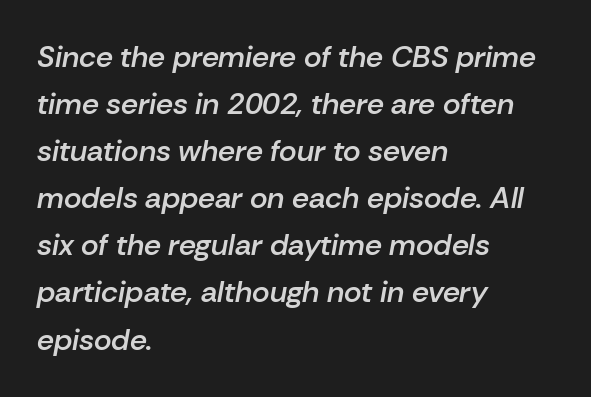
The rendering uses natural spacing where letterforms have individual widths. Strokes here are thickened, but only to semibold level. The line-height multiplier appears to be the usual default. The foot of each line stays bare and open. The text block is weighted toward the left margin, trailing off unevenly rightward. The letters are slanted; this is an italic face.
